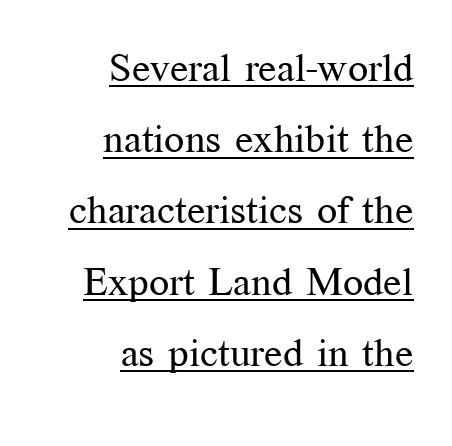
Q: Is the text bold? A: No.
Q: Is the text italic (slanted)? A: No, it is upright.
Q: Is the typeface a serif or a sans-serif typeface? A: Serif.
Q: Is the text underlined? A: Yes.
Q: How is the paragraph aligned? A: Right-aligned.
Q: Is the spacing between letters normal or unusually wide? A: Normal.
Q: Width (condensed, normal, or wide)? A: Normal.
Q: Stroke contrast? A: Medium.
Q: x-height? A: Medium.
Q: Monospaced? A: No.
